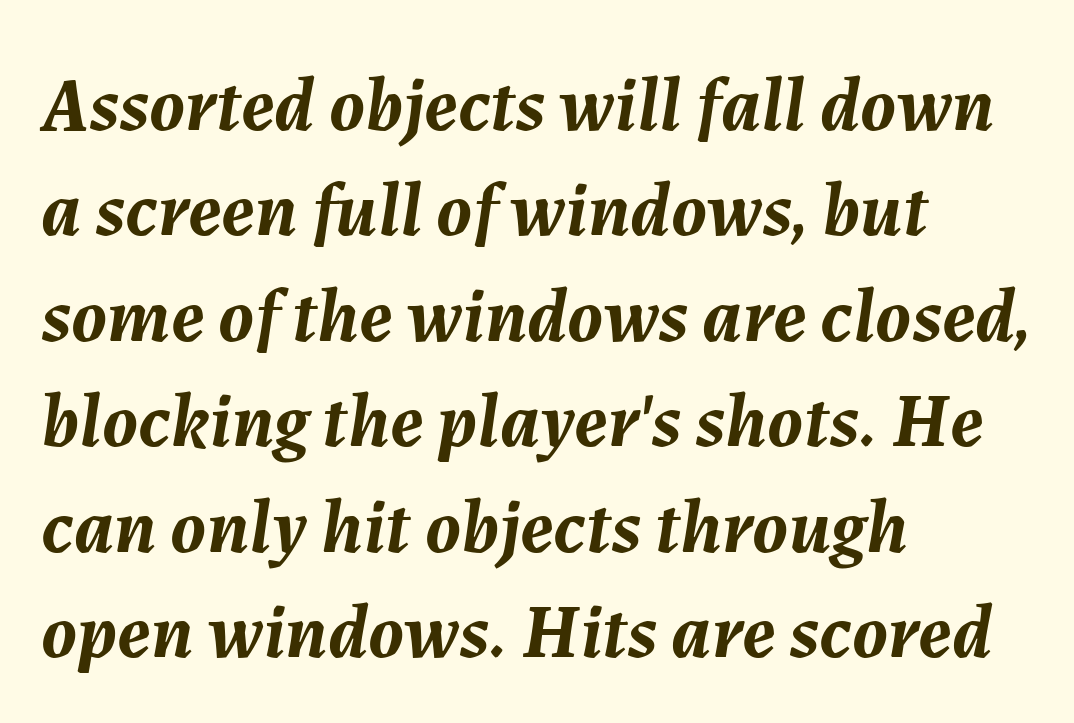
The image shows 77 px semibold type, italic (leaning right); set left-aligned, normal line spacing (1.37x), normal letter spacing, not underlined; medium stroke contrast and a medium x-height.
